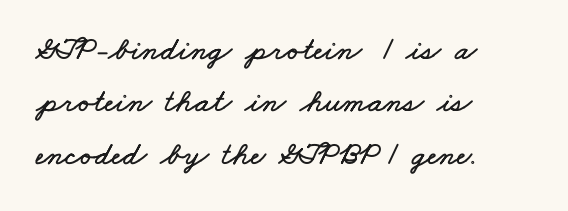
Q: Is the text underlined? A: No.
Q: How is the paragraph aligned? A: Left-aligned.
Q: Is the spacing between letters normal or unusually wide? A: Normal.
Q: Is the spacing between lines tight, normal or loose? A: Normal.
Q: Width (condensed, normal, or wide)? A: Wide.
Q: Stroke contrast? A: Low.
Q: x-height? A: Small.
Q: Monospaced? A: No.
